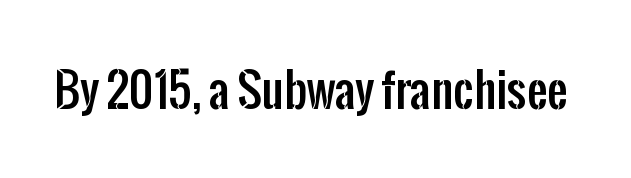
Underlining? Definitely not there. Each word holds together tightly as a unit, with standard inter-letter gaps. Spacing verdict: proportional, widths tailored to each character. The typography opts for an upright posture over an oblique one. Typographically, this falls in the sans-serif category.
